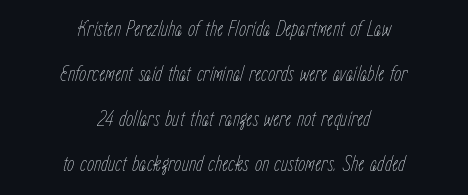
{"italic": "yes", "lean": "right", "slant_degrees": 15, "bold": "no", "underline": "no", "align": "center", "line_spacing": "loose", "line_spacing_ratio": 1.96, "letter_spacing": "normal", "letter_spacing_em": 0.0, "glyph_px": 23}
